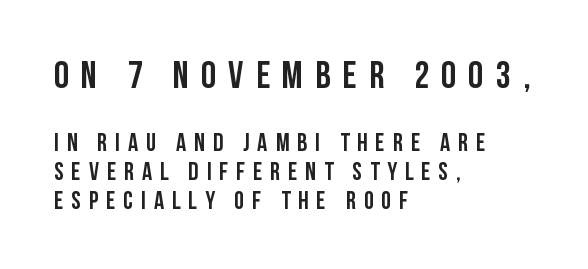
The axis of the letterforms is exactly vertical. Alignment: flush left. Regarding serifs, this sample does without them. Scale decreases going downward across the two blocks. You could not count columns in this text — the font is proportionally spaced.
